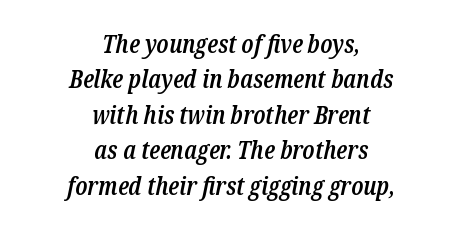
{"italic": "yes", "lean": "right", "slant_degrees": 12, "bold": "semi", "underline": "no", "align": "center", "line_spacing": "normal", "line_spacing_ratio": 1.42, "letter_spacing": "normal", "letter_spacing_em": 0.0, "glyph_px": 25}
